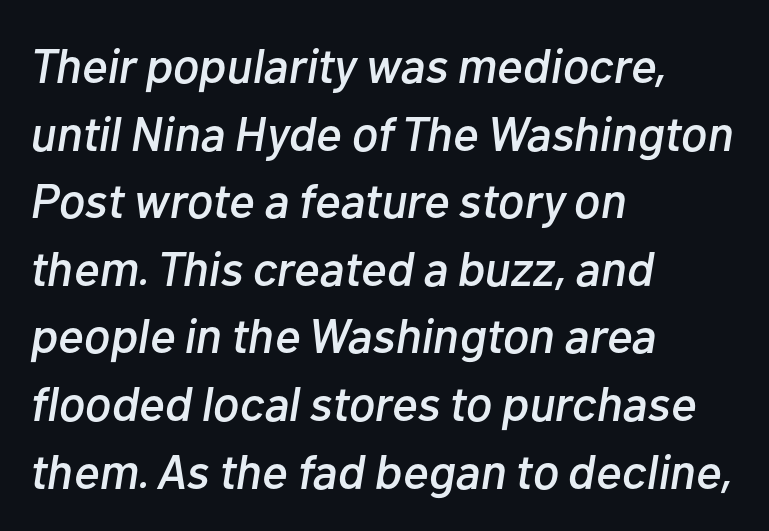
Regarding leading, the lines here are spaced in the standard way. Leftover space on each line is placed entirely after the last word. Anything drawn beneath the words? Only blank space. There is no visible air inserted between adjacent glyphs. Each letter keeps its own natural width here, so spacing adapts to shape.
